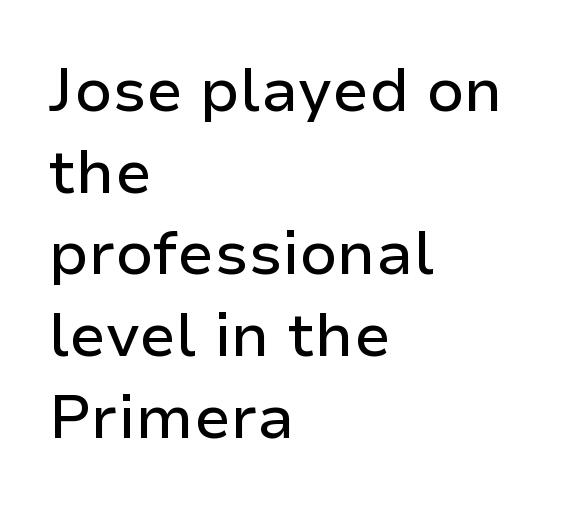
{"serif": "no", "italic": "no", "width": "normal", "stroke_contrast": "low", "x_height": "medium", "monospaced": "no", "underline": "no", "align": "left", "line_spacing": "normal", "line_spacing_ratio": 1.34, "letter_spacing": "normal", "letter_spacing_em": 0.0, "glyph_px": 61}
